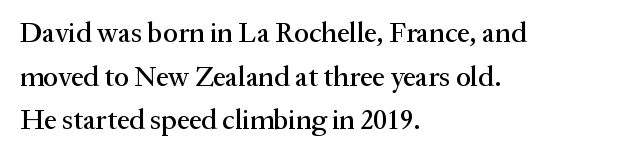
The image shows 28 px serif type, upright; set left-aligned, normal line spacing (1.56x), normal letter spacing, not underlined; medium stroke contrast and a medium x-height.
